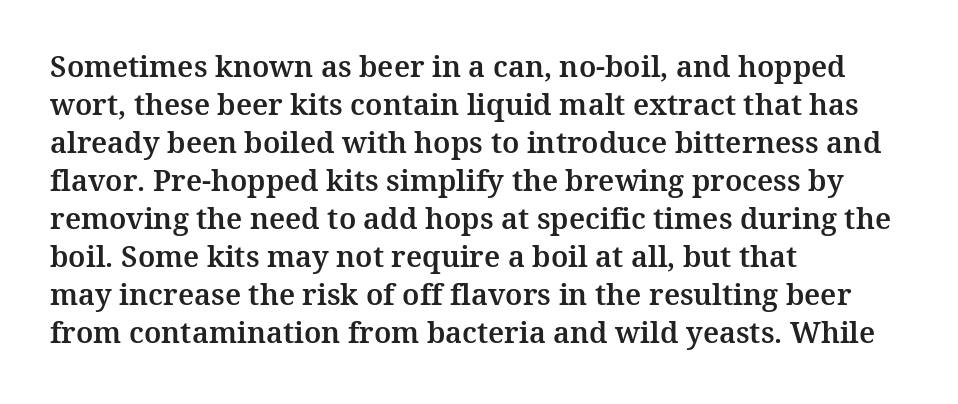
Q: Is the text italic (slanted)? A: No, it is upright.
Q: Is the typeface a serif or a sans-serif typeface? A: Serif.
Q: Is the text underlined? A: No.
Q: How is the paragraph aligned? A: Left-aligned.
Q: Is the spacing between letters normal or unusually wide? A: Normal.
Q: Is the spacing between lines tight, normal or loose? A: Normal.
Q: Width (condensed, normal, or wide)? A: Normal.
Q: Stroke contrast? A: Medium.
Q: x-height? A: Medium.
Q: Monospaced? A: No.
